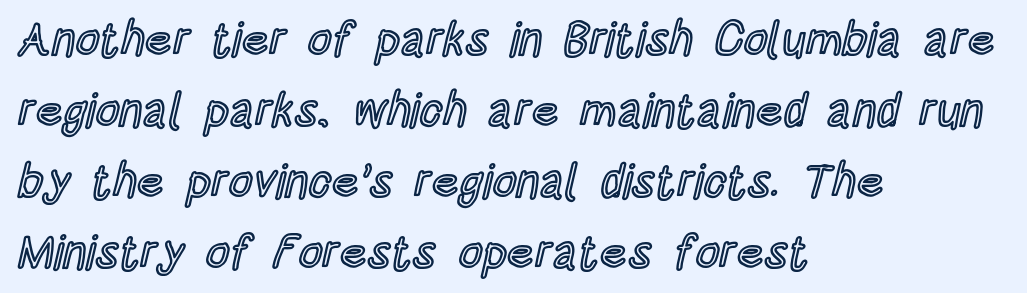
{"width": "condensed", "x_height": "large", "monospaced": "no", "underline": "no", "align": "left", "line_spacing": "normal", "line_spacing_ratio": 1.51, "letter_spacing": "normal", "letter_spacing_em": 0.0, "glyph_px": 47}
